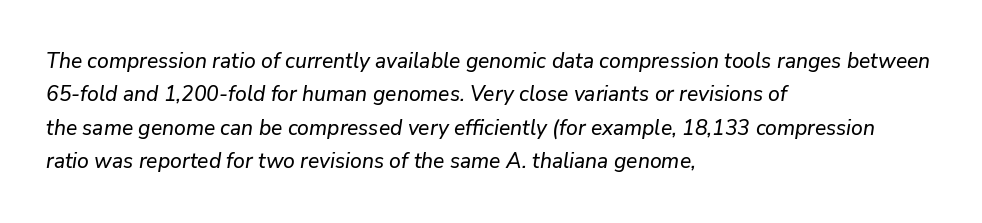
Q: Is the text italic (slanted)? A: Yes, it leans right by about 9 degrees.
Q: Is the text underlined? A: No.
Q: How is the paragraph aligned? A: Left-aligned.
Q: Is the spacing between letters normal or unusually wide? A: Normal.
Q: Is the spacing between lines tight, normal or loose? A: Normal.
